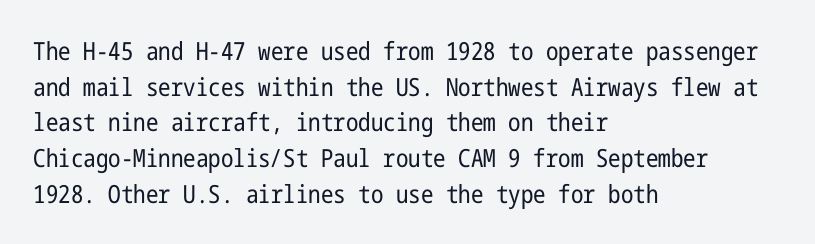
No word sits above an underline. These lines stack with their left ends in a neat column. The line-height multiplier appears to be the usual default. Ordinary non-slanted type is in use. Students, note that the glyphs here touch the page at normal intervals.
